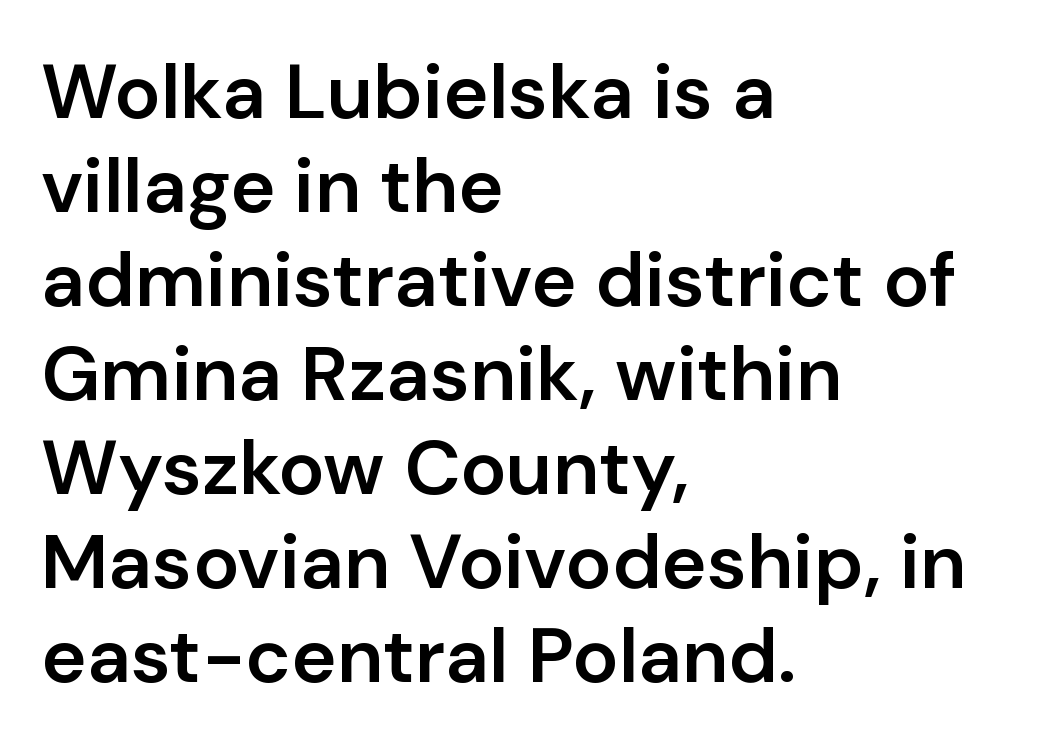
These lines are set flush left with a ragged right edge. Note: no serifs on the glyphs. Proportional: the letters do not fall into vertical columns. You could call the tracking neutral — neither tight nor loose.
